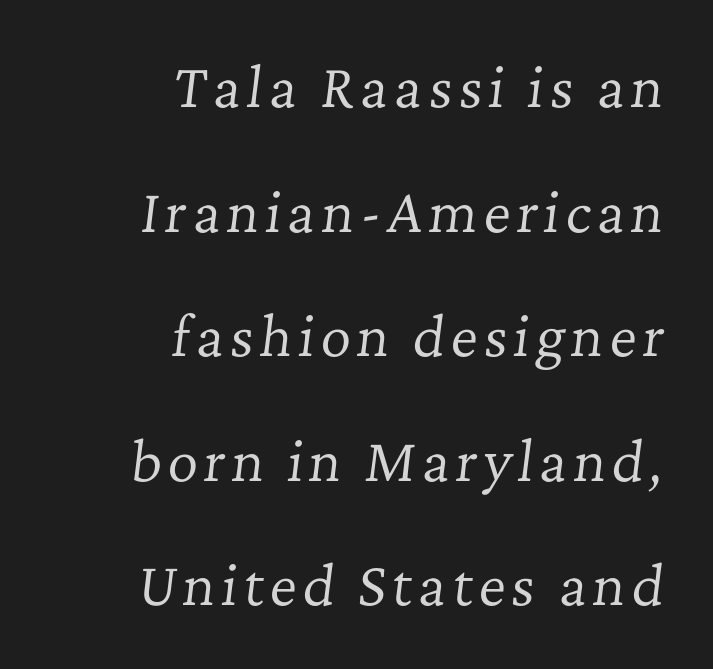
{"serif": "yes", "italic": "yes", "lean": "right", "slant_degrees": 7, "bold": "no", "weight": "regular", "width": "normal", "stroke_contrast": "low", "x_height": "medium", "monospaced": "no", "underline": "no", "align": "right", "line_spacing": "loose", "line_spacing_ratio": 2.35, "glyph_px": 53}
